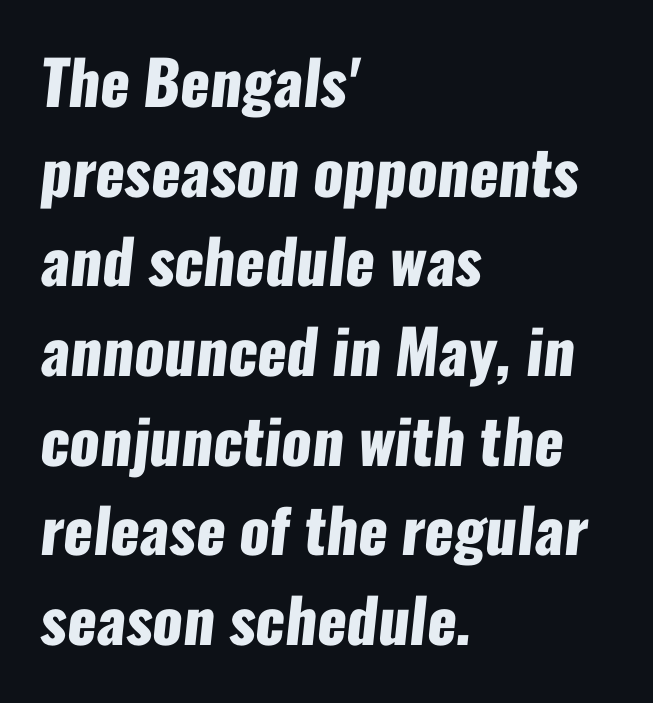
{"serif": "no", "bold": "yes", "weight": "heavy", "width": "condensed", "stroke_contrast": "low", "x_height": "medium", "monospaced": "no", "underline": "no", "align": "left", "line_spacing": "normal", "line_spacing_ratio": 1.47, "letter_spacing": "normal", "letter_spacing_em": 0.0, "glyph_px": 61}
